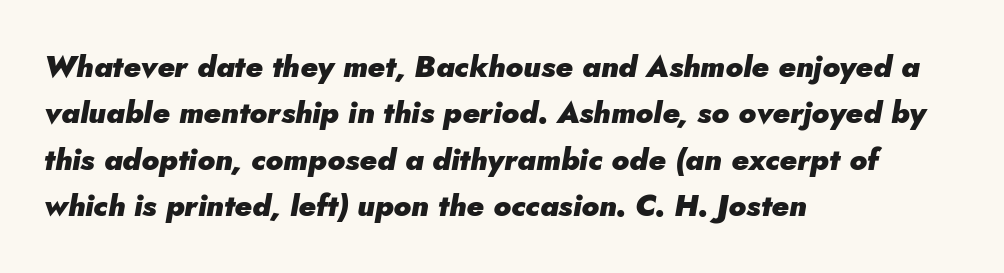
The image shows 30 px heavy type, italic (leaning right); set left-aligned, normal line spacing (1.55x), normal letter spacing, not underlined; low stroke contrast and a small x-height.
